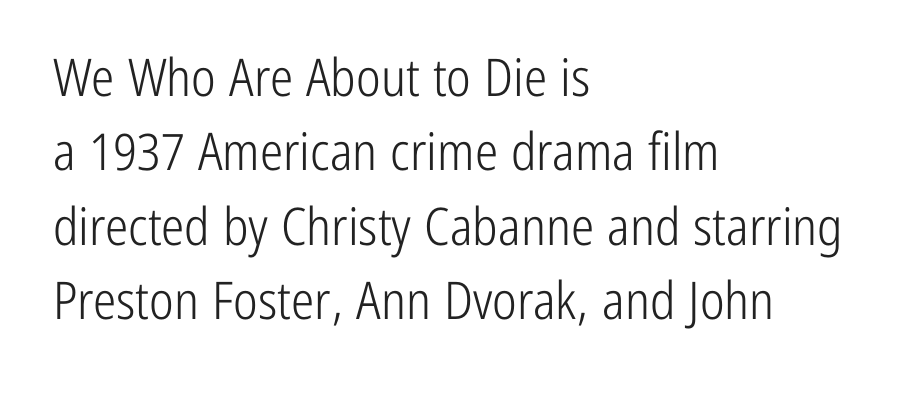
Q: Is the text bold? A: No.
Q: Is the text italic (slanted)? A: No, it is upright.
Q: Is the typeface a serif or a sans-serif typeface? A: Sans-serif.
Q: Is the text underlined? A: No.
Q: How is the paragraph aligned? A: Left-aligned.
Q: Is the spacing between letters normal or unusually wide? A: Normal.
Q: Is the spacing between lines tight, normal or loose? A: Normal.
Q: Width (condensed, normal, or wide)? A: Condensed.
Q: Stroke contrast? A: Low.
Q: x-height? A: Medium.
Q: Monospaced? A: No.
